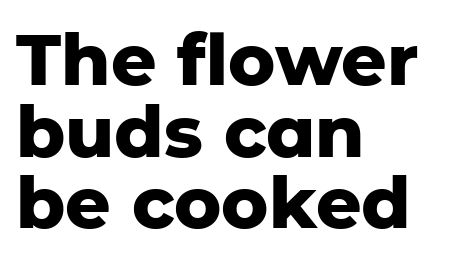
Q: Is the text bold? A: Yes.
Q: Is the text italic (slanted)? A: No, it is upright.
Q: Is the typeface a serif or a sans-serif typeface? A: Sans-serif.
Q: Is the text underlined? A: No.
Q: How is the paragraph aligned? A: Left-aligned.
Q: Is the spacing between letters normal or unusually wide? A: Normal.
Q: Is the spacing between lines tight, normal or loose? A: Tight.
Q: Width (condensed, normal, or wide)? A: Normal.
Q: Stroke contrast? A: Low.
Q: x-height? A: Medium.
Q: Monospaced? A: No.
